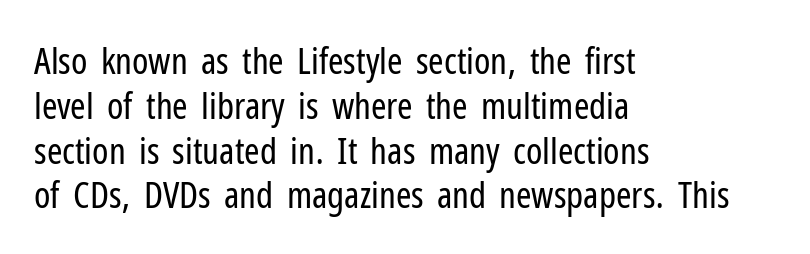
The paragraph shown leans on its left margin. The characters display no serif detailing; their extremities are plain. Here the designer chose a conventional face with non-uniform glyph widths. The horizontal fit of the characters is conventional and even.
